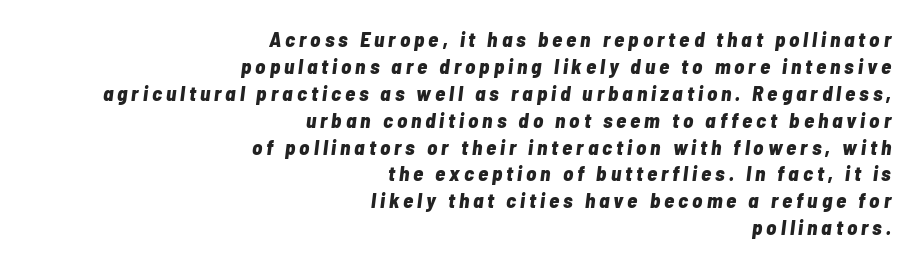
The image shows 21 px bold type, italic (leaning right); set right-aligned, normal line spacing (1.28x), not underlined.
